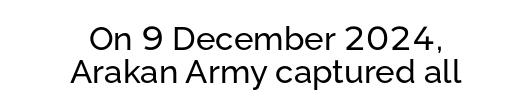
Q: Is the text italic (slanted)? A: No, it is upright.
Q: Is the typeface a serif or a sans-serif typeface? A: Sans-serif.
Q: Is the text underlined? A: No.
Q: How is the paragraph aligned? A: Centered.
Q: Is the spacing between letters normal or unusually wide? A: Normal.
Q: Is the spacing between lines tight, normal or loose? A: Tight.
Q: Width (condensed, normal, or wide)? A: Normal.
Q: Stroke contrast? A: Low.
Q: x-height? A: Medium.
Q: Monospaced? A: No.
